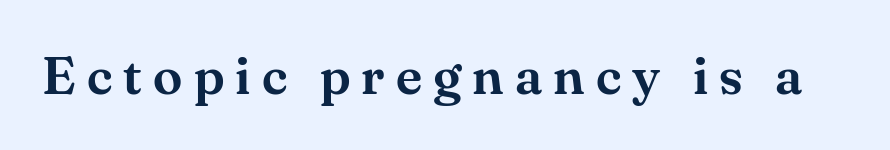
{"serif": "yes", "italic": "no", "width": "normal", "stroke_contrast": "medium", "x_height": "small", "monospaced": "no", "underline": "no", "letter_spacing": "wide", "letter_spacing_em": 0.21, "glyph_px": 53}
